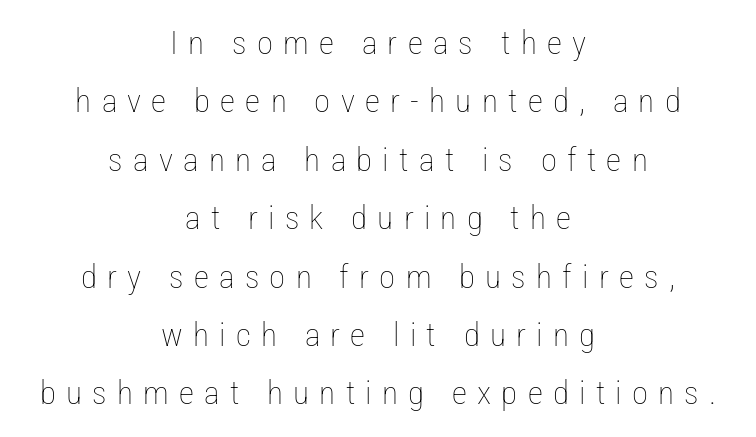
Q: Is the text bold? A: No.
Q: Is the text italic (slanted)? A: No, it is upright.
Q: Is the text underlined? A: No.
Q: How is the paragraph aligned? A: Centered.
Q: Is the spacing between letters normal or unusually wide? A: Unusually wide.
Q: Width (condensed, normal, or wide)? A: Condensed.
Q: Stroke contrast? A: Low.
Q: x-height? A: Medium.
Q: Monospaced? A: No.
